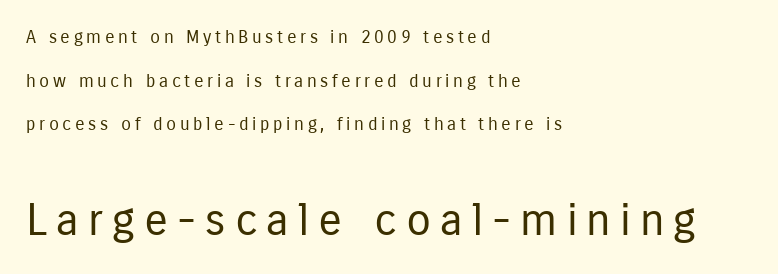
Q: Is the text bold? A: No.
Q: Is the text italic (slanted)? A: No, it is upright.
Q: Is the typeface a serif or a sans-serif typeface? A: Sans-serif.
Q: Is the text underlined? A: No.
Q: How is the paragraph aligned? A: Left-aligned.
Q: Is the spacing between letters normal or unusually wide? A: Unusually wide.
Q: Is the spacing between lines tight, normal or loose? A: Loose.
Q: Which block of text is set in a larger size, the first (top) or the second (bottom)? A: The second (bottom) one.
Q: Width (condensed, normal, or wide)? A: Condensed.
Q: Stroke contrast? A: Low.
Q: x-height? A: Medium.
Q: Monospaced? A: No.
